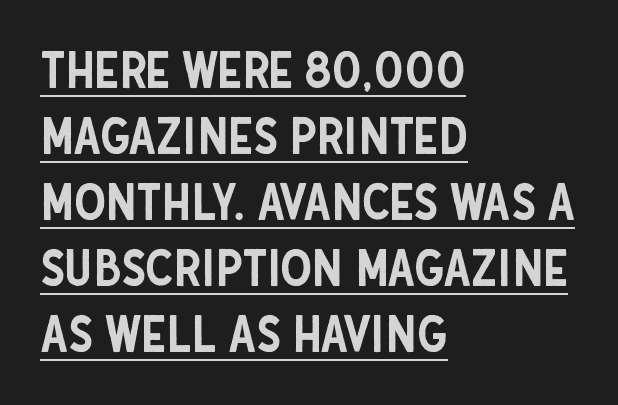
A rule runs beneath these lines of type. Stroke terminals: plain, sans-serif. A typesetter would call this proportional, since set widths differ per character. Every character sits straight up, as roman type does. The space between consecutive lines is moderate.
